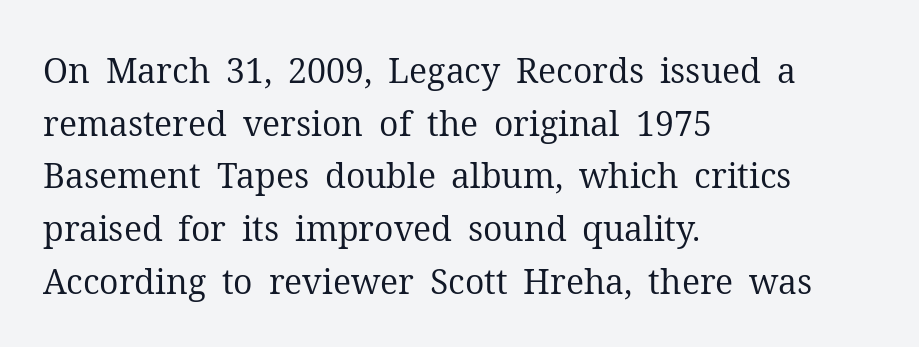
Q: Is the text bold? A: No.
Q: Is the text italic (slanted)? A: No, it is upright.
Q: Is the typeface a serif or a sans-serif typeface? A: Serif.
Q: Is the text underlined? A: No.
Q: How is the paragraph aligned? A: Left-aligned.
Q: Is the spacing between letters normal or unusually wide? A: Normal.
Q: Is the spacing between lines tight, normal or loose? A: Normal.
Q: Width (condensed, normal, or wide)? A: Normal.
Q: Stroke contrast? A: Medium.
Q: x-height? A: Medium.
Q: Monospaced? A: No.
